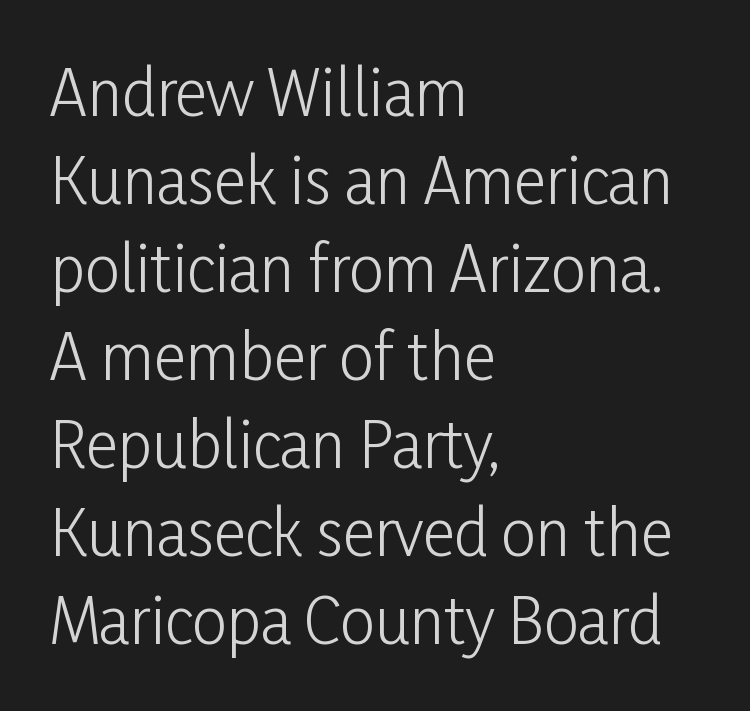
Q: Is the text bold? A: No.
Q: Is the text italic (slanted)? A: No, it is upright.
Q: Is the typeface a serif or a sans-serif typeface? A: Sans-serif.
Q: Is the text underlined? A: No.
Q: How is the paragraph aligned? A: Left-aligned.
Q: Is the spacing between letters normal or unusually wide? A: Normal.
Q: Is the spacing between lines tight, normal or loose? A: Normal.
Q: Width (condensed, normal, or wide)? A: Condensed.
Q: Stroke contrast? A: Low.
Q: x-height? A: Medium.
Q: Monospaced? A: No.
